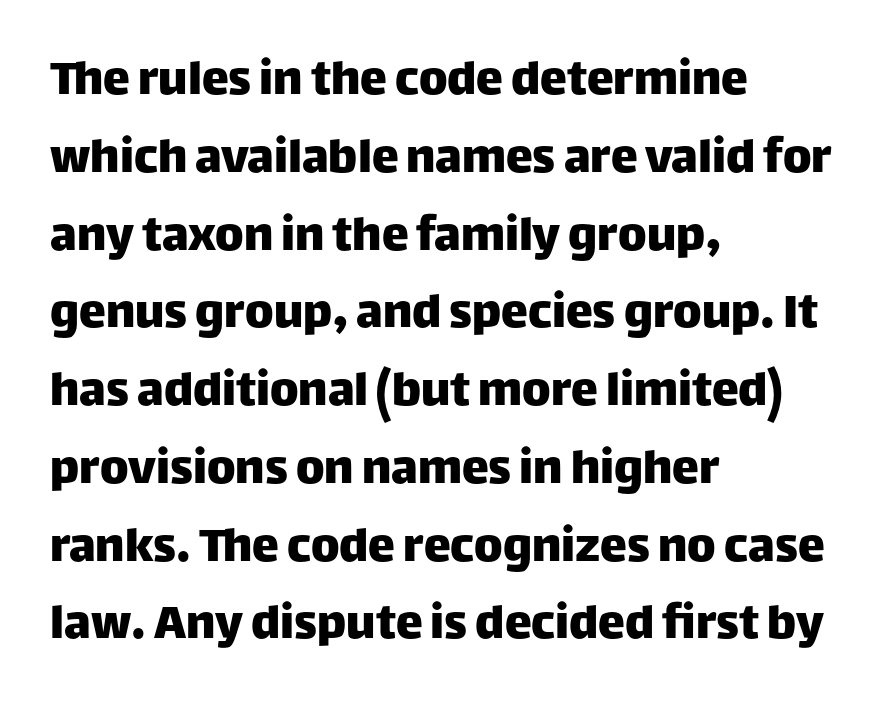
The image shows 54 px sans-serif type, upright; set left-aligned, normal line spacing (1.44x), normal letter spacing, not underlined; low stroke contrast and a large x-height.
